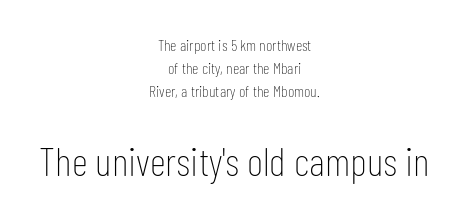
This rendering leaves character spacing at its baseline value. Between these two stacked blocks, the lower one wins on size. The passage is arranged like a title page — every line centered. The passage shown stacks its lines at a standard gap.
